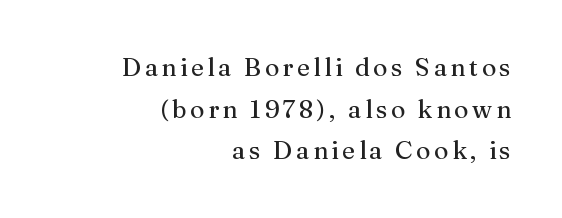
The image shows 25 px text type, upright; set right-aligned, normal line spacing (1.67x), not underlined.
